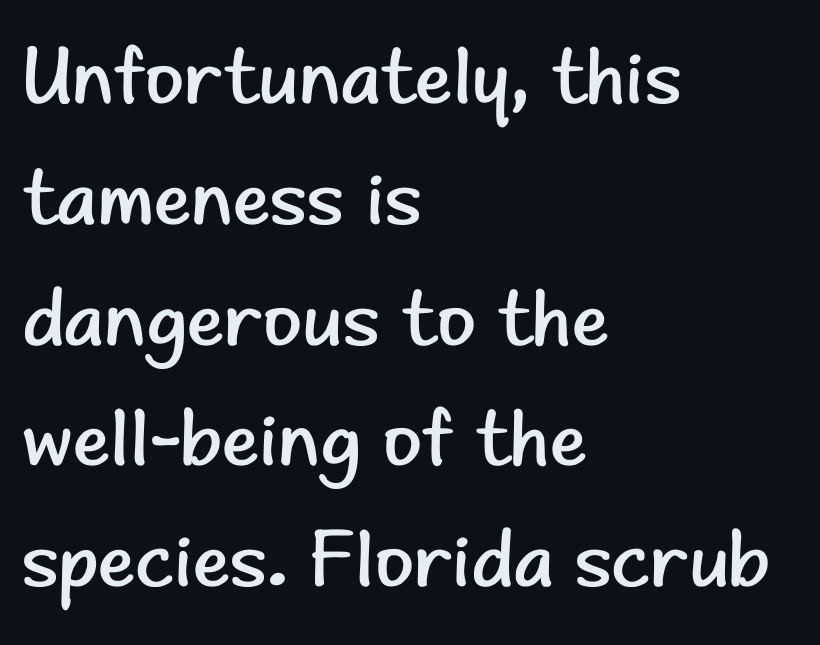
The image shows 80 px regular-weight sans-serif type, upright; set left-aligned, normal line spacing (1.51x), normal letter spacing, not underlined; low stroke contrast and a small x-height.
